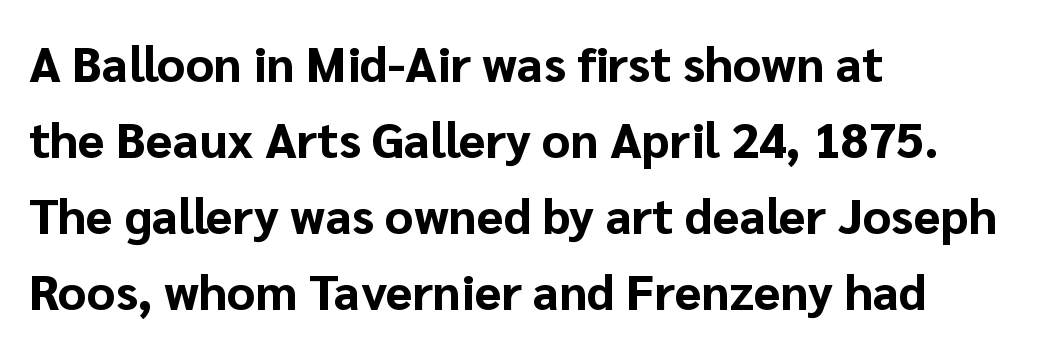
{"serif": "no", "italic": "no", "bold": "yes", "weight": "bold", "width": "normal", "stroke_contrast": "low", "x_height": "medium", "monospaced": "no", "underline": "no", "align": "left", "line_spacing": "normal", "line_spacing_ratio": 1.55, "letter_spacing": "normal", "letter_spacing_em": 0.0, "glyph_px": 49}
